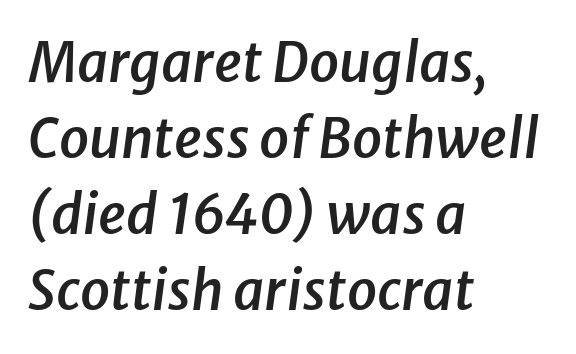
Any mark beneath the type? The region is blank. The rendering applies a slant to the glyphs. Bold? Not quite — semibold, heavier than regular but stopping short. The paragraph shown leans on its left margin. The rendering uses natural spacing where letterforms have individual widths. No extra tracking has been applied to these lines.
